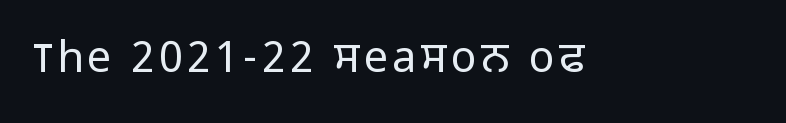
Q: Is the text bold? A: No.
Q: Is the text italic (slanted)? A: No, it is upright.
Q: Is the typeface a serif or a sans-serif typeface? A: Sans-serif.
Q: Is the text underlined? A: No.
Q: Width (condensed, normal, or wide)? A: Normal.
Q: Stroke contrast? A: Low.
Q: x-height? A: Medium.
Q: Monospaced? A: No.
